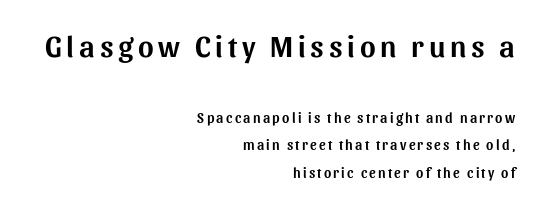
Here the designer chose a conventional face with non-uniform glyph widths. Check the space under the baseline: it is left empty. These lines are set flush right with a ragged left edge. Look at the glyph heights: the upper group is clearly the bigger setting. This is the regular roman posture of the typeface. In terms of leading, this rendering errs on the spacious side.
